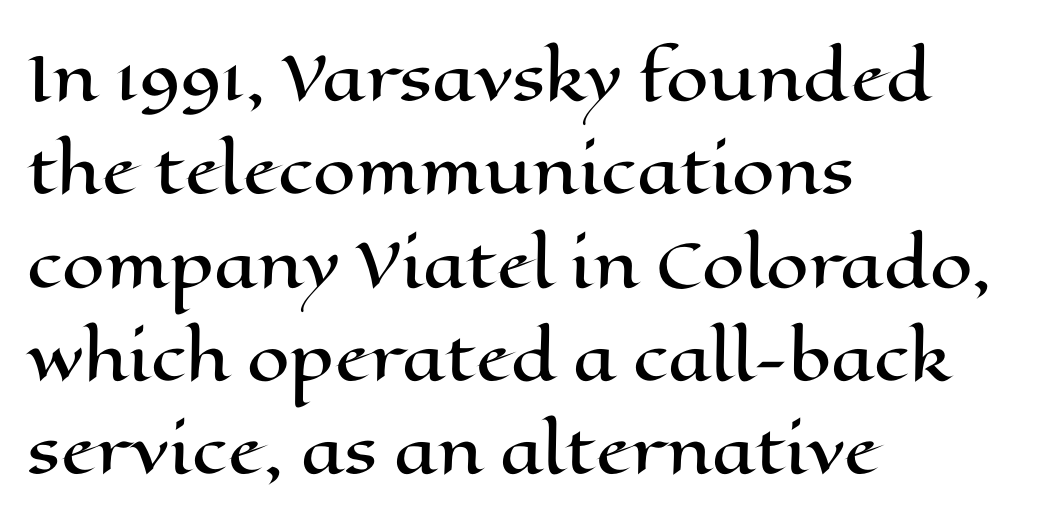
The image shows 61 px wide type, upright; set left-aligned, normal line spacing (1.53x), normal letter spacing, not underlined; high stroke contrast and a medium x-height.
